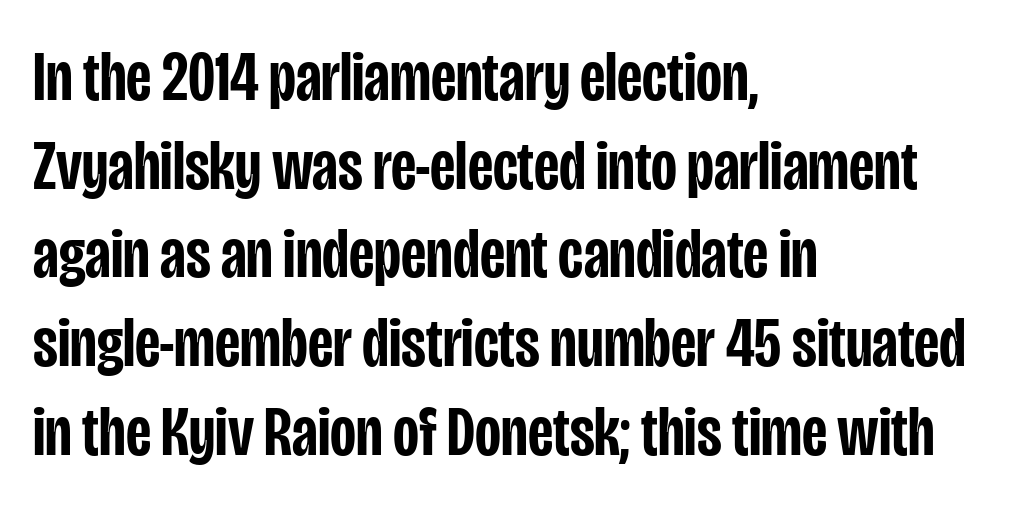
The image shows 71 px semibold, condensed sans-serif type, upright; set left-aligned, normal line spacing (1.25x), normal letter spacing, not underlined; low stroke contrast and a large x-height.
